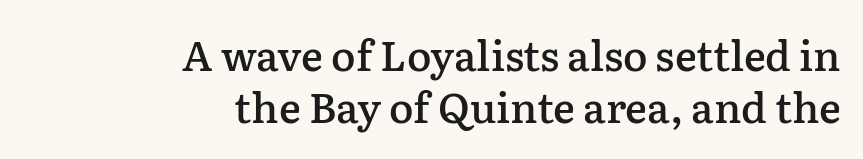
{"serif": "yes", "italic": "no", "bold": "semi", "weight": "semibold", "width": "normal", "stroke_contrast": "low", "x_height": "medium", "monospaced": "no", "underline": "no", "align": "right", "line_spacing": "normal", "line_spacing_ratio": 1.27, "letter_spacing": "normal", "letter_spacing_em": 0.0, "glyph_px": 41}
